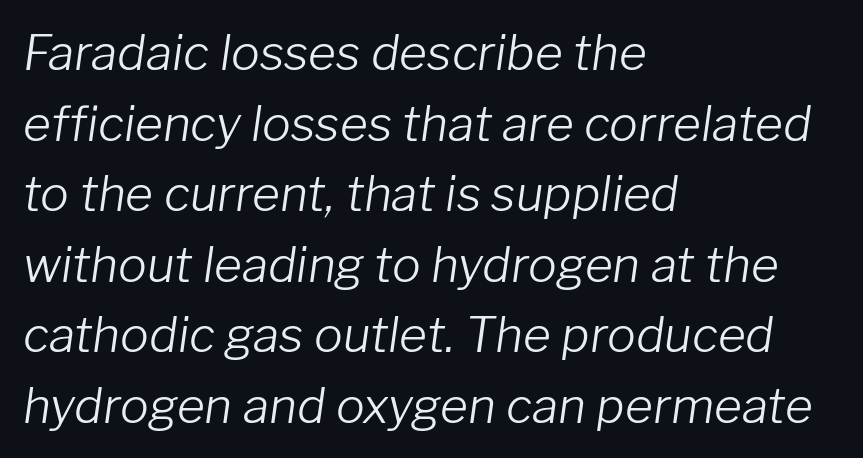
Q: Is the text bold? A: No.
Q: Is the text italic (slanted)? A: Yes, it leans right by about 8 degrees.
Q: Is the text underlined? A: No.
Q: How is the paragraph aligned? A: Left-aligned.
Q: Is the spacing between letters normal or unusually wide? A: Normal.
Q: Is the spacing between lines tight, normal or loose? A: Normal.
Q: Width (condensed, normal, or wide)? A: Normal.
Q: Stroke contrast? A: Low.
Q: x-height? A: Medium.
Q: Monospaced? A: No.
